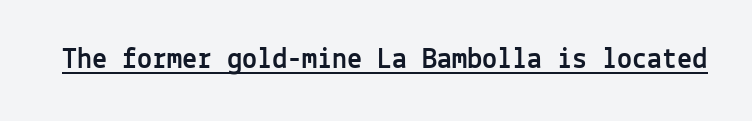
Q: Is the text italic (slanted)? A: No, it is upright.
Q: Is the typeface a serif or a sans-serif typeface? A: Sans-serif.
Q: Is the text underlined? A: Yes.
Q: Is the spacing between letters normal or unusually wide? A: Normal.
Q: Width (condensed, normal, or wide)? A: Normal.
Q: x-height? A: Medium.
Q: Monospaced? A: Yes.
